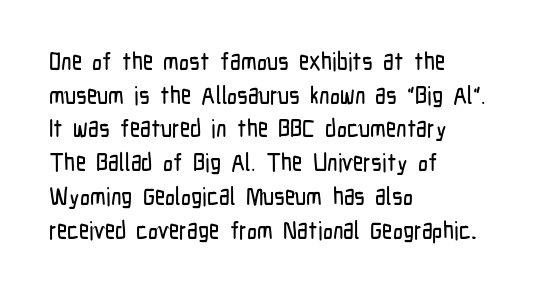
Caption: multi-line text, flush left, ragged right. The font's upright variant was chosen for this text. What stands out about the letter spacing? Nothing — it is the standard amount. Has an underline been added? It has not. This block has exactly the height ordinary leading produces.
